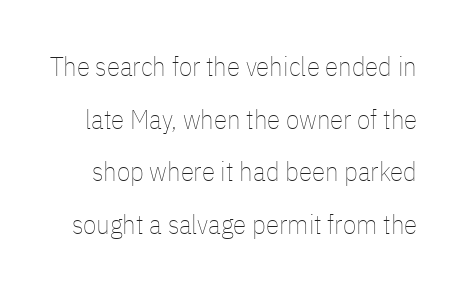
Q: Is the text bold? A: No.
Q: Is the text italic (slanted)? A: No, it is upright.
Q: Is the text underlined? A: No.
Q: Is the spacing between letters normal or unusually wide? A: Normal.
Q: Is the spacing between lines tight, normal or loose? A: Loose.
